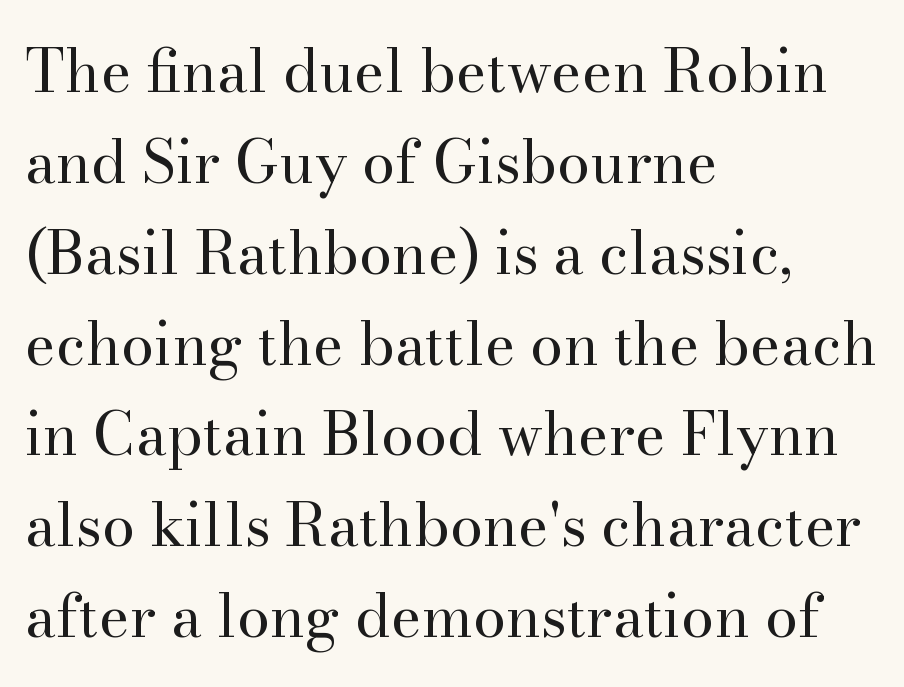
{"serif": "yes", "italic": "no", "bold": "no", "weight": "regular", "width": "normal", "stroke_contrast": "high", "x_height": "small", "monospaced": "no", "underline": "no", "align": "left", "line_spacing": "normal", "line_spacing_ratio": 1.54, "letter_spacing": "normal", "letter_spacing_em": 0.0, "glyph_px": 59}
